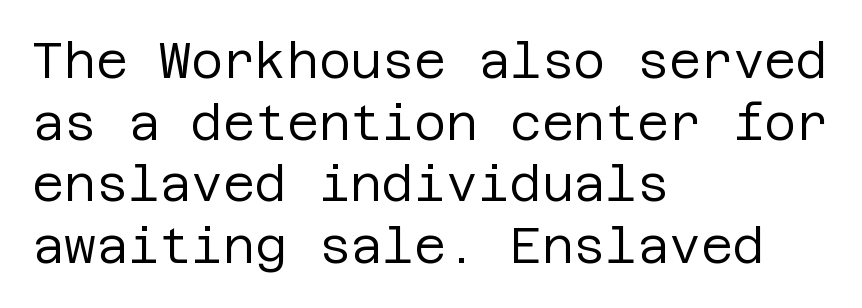
Reading down the block, your eye returns to a fixed left position each line. The letters carry no serifs — their stems end cleanly without finishing strokes. A bare baseline throughout the passage. Each stroke keeps to a modest, everyday thickness or less.
